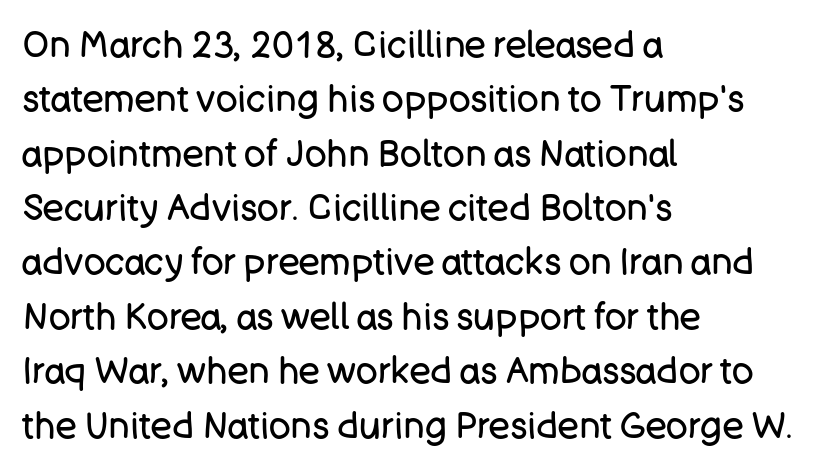
Q: Is the text bold? A: No.
Q: Is the text italic (slanted)? A: No, it is upright.
Q: Is the typeface a serif or a sans-serif typeface? A: Sans-serif.
Q: Is the text underlined? A: No.
Q: How is the paragraph aligned? A: Left-aligned.
Q: Is the spacing between letters normal or unusually wide? A: Normal.
Q: Is the spacing between lines tight, normal or loose? A: Normal.
Q: Width (condensed, normal, or wide)? A: Normal.
Q: Stroke contrast? A: Low.
Q: x-height? A: Large.
Q: Monospaced? A: No.
